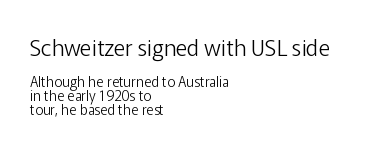
{"italic": "no", "bold": "no", "underline": "no", "align": "left", "line_spacing": "tight", "line_spacing_ratio": 1.01, "letter_spacing": "normal", "letter_spacing_em": 0.0, "larger_block": "first", "size_ratio": 1.57, "glyph_px": 22}
